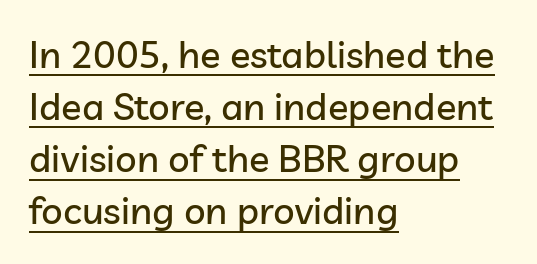
{"serif": "no", "italic": "no", "width": "normal", "stroke_contrast": "low", "x_height": "medium", "monospaced": "no", "underline": "yes", "align": "left", "line_spacing": "normal", "line_spacing_ratio": 1.37, "letter_spacing": "normal", "letter_spacing_em": 0.0, "glyph_px": 38}
